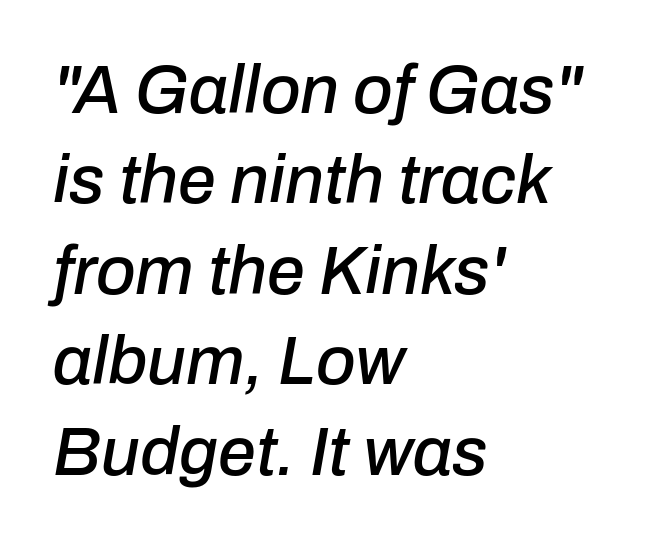
You could call the tracking neutral — neither tight nor loose. Descenders are the only things crossing below the line. Teacher's note: observe the even left margin — that is flush-left alignment. Observe the lean: these are italic letterforms. Proportional: the letters do not fall into vertical columns. Regular leading.
